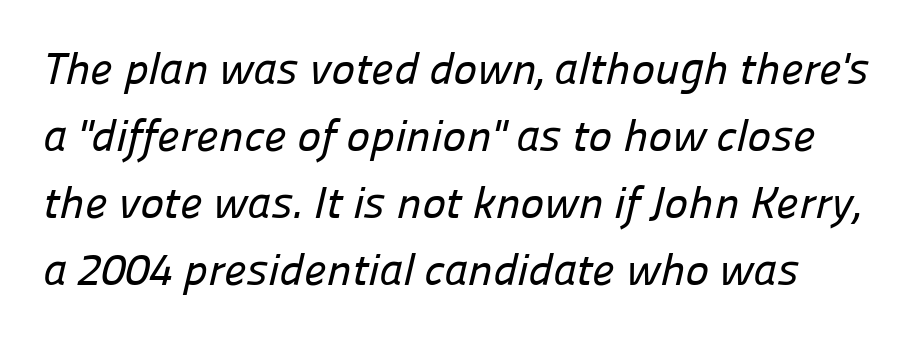
The image shows 45 px sans-serif type; set normal line spacing (1.49x), normal letter spacing, not underlined; low stroke contrast and a medium x-height.
